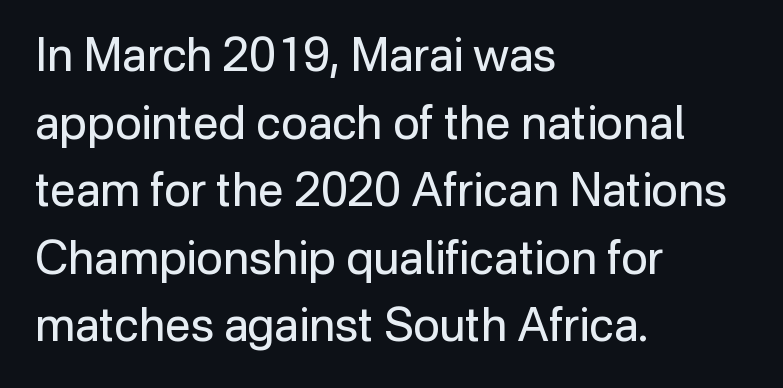
Unmarked baselines from the first word to the last. These lines are rendered in a variable-pitch font. If you drew a ruler down the left edge, every line would touch it. Stem width sits at or under what a default text font uses.
